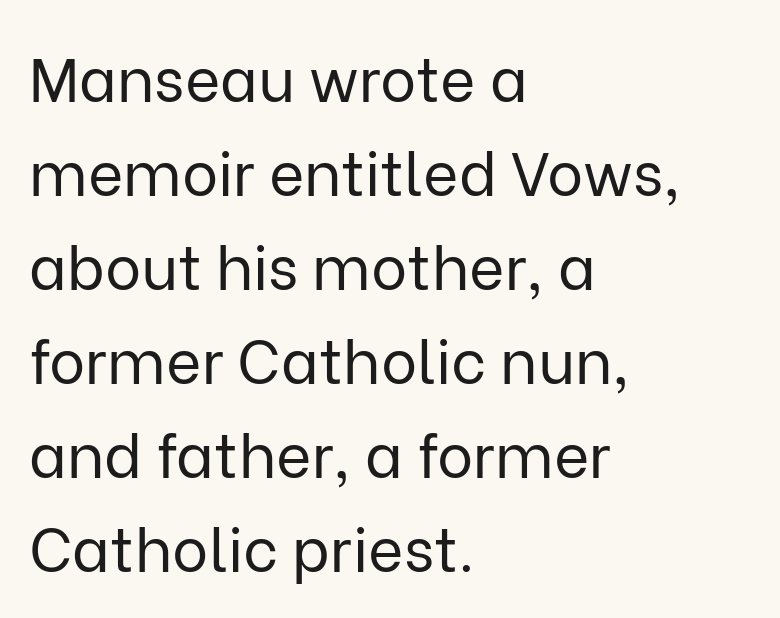
Spacing verdict: proportional, widths tailored to each character. Vertical strokes here are truly vertical. I'd call this a sans setting — the letters go barefoot. A bare baseline throughout the passage.
